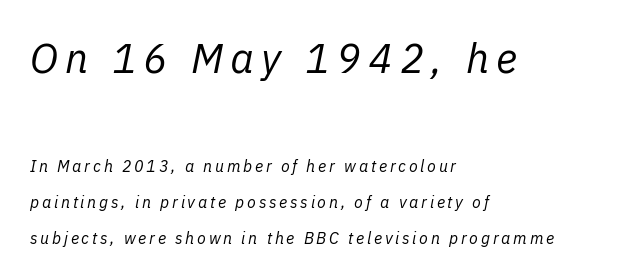
The image shows 41 px regular-weight type, italic (leaning right); set left-aligned, loose line spacing (2.25x), not underlined; the first (top) block is 2.56x larger; low stroke contrast and a medium x-height.
